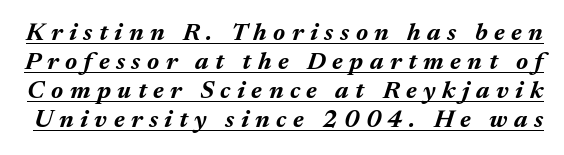
{"italic": "yes", "lean": "right", "slant_degrees": 17, "bold": "yes", "underline": "yes", "line_spacing_ratio": 1.16, "letter_spacing": "wide", "letter_spacing_em": 0.26, "glyph_px": 25}
